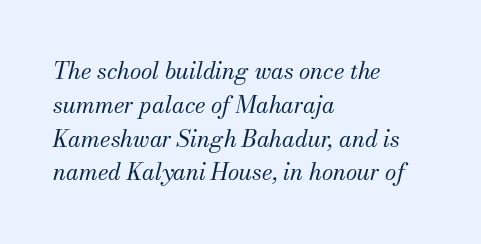
The image shows 23 px text type, italic (leaning right); set left-aligned, normal line spacing (1.47x), normal letter spacing, not underlined.
